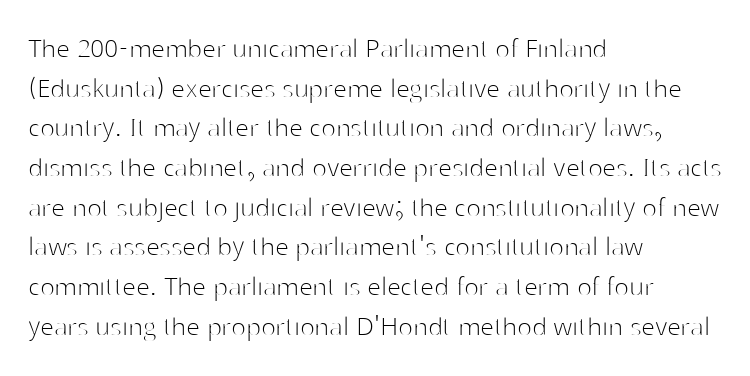
Note the varied advance widths — an 'i' is clearly narrower than an 'm'. Nobody drew a line under any word here. The passage shown has conventional tracking throughout. Ordinary non-slanted type is in use. The passage shown is not bold in any degree.
